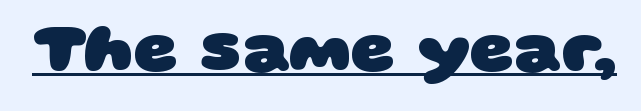
Strong, thick strokes mark this as bold type. The sample's only ornament is a line tracing under the words. Nope, no serifs anywhere on these letters. The passage shown is typed in a proportional face where columns would drift.
